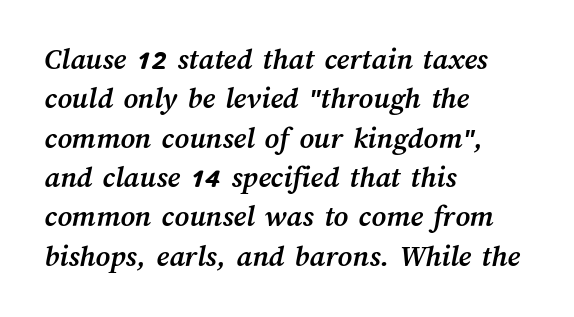
Q: Is the text bold? A: Yes.
Q: Is the text underlined? A: No.
Q: How is the paragraph aligned? A: Left-aligned.
Q: Is the spacing between letters normal or unusually wide? A: Normal.
Q: Is the spacing between lines tight, normal or loose? A: Normal.
Q: Width (condensed, normal, or wide)? A: Normal.
Q: Stroke contrast? A: Medium.
Q: x-height? A: Medium.
Q: Monospaced? A: No.
